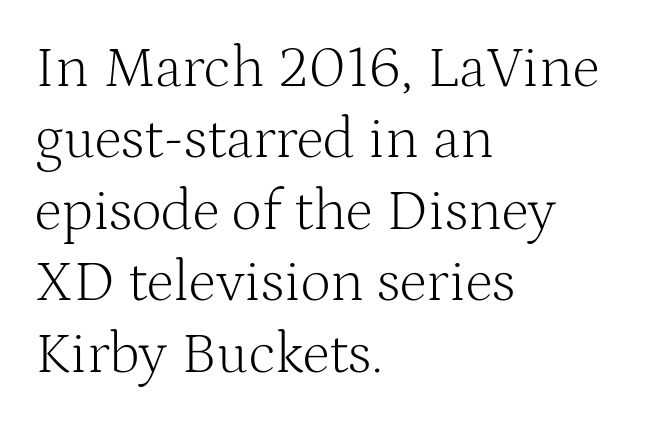
The image shows 59 px light serif type, upright; set left-aligned, line spacing 1.21x, normal letter spacing, not underlined; medium stroke contrast and a medium x-height.
